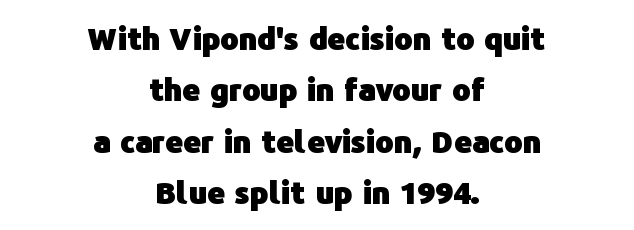
Q: Is the text bold? A: Yes.
Q: Is the text italic (slanted)? A: No, it is upright.
Q: Is the typeface a serif or a sans-serif typeface? A: Sans-serif.
Q: Is the text underlined? A: No.
Q: How is the paragraph aligned? A: Centered.
Q: Is the spacing between letters normal or unusually wide? A: Normal.
Q: Is the spacing between lines tight, normal or loose? A: Normal.
Q: Width (condensed, normal, or wide)? A: Normal.
Q: Stroke contrast? A: Low.
Q: x-height? A: Medium.
Q: Monospaced? A: No.
